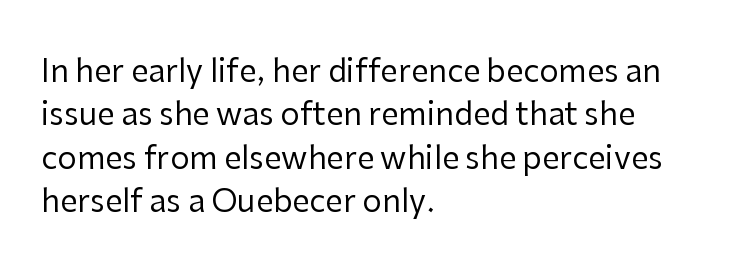
{"serif": "no", "italic": "no", "bold": "no", "weight": "regular", "width": "normal", "stroke_contrast": "low", "x_height": "medium", "monospaced": "no", "underline": "no", "align": "left", "line_spacing": "normal", "line_spacing_ratio": 1.4, "letter_spacing": "normal", "letter_spacing_em": 0.0, "glyph_px": 31}
